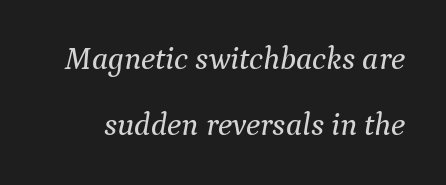
The image shows 32 px serif type, italic (leaning right); set loose line spacing (2.06x), normal letter spacing, not underlined; medium stroke contrast and a medium x-height.
